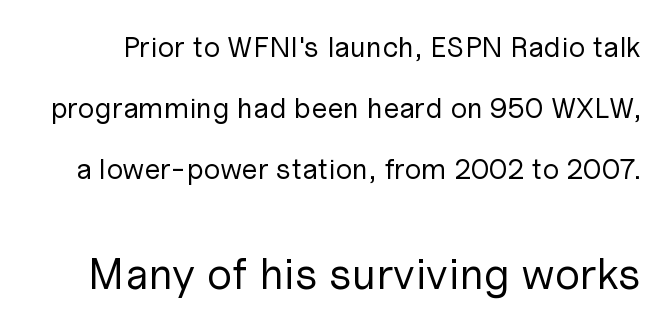
Spacing between characters is what you'd get straight out of the box. Notice the wide empty band between every row — that's loose leading. It's the straight-up-and-down kind of type. These lines are rendered in a variable-pitch font. Letters rest on an invisible, unmarked baseline.
